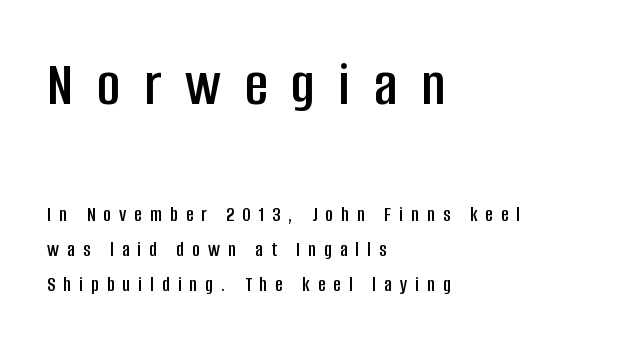
The image shows 63 px condensed sans-serif type, upright; set left-aligned, normal line spacing (1.66x), unusually wide letter spacing (+0.38 em), not underlined; the first (top) block is 3.0x larger; low stroke contrast and a large x-height.
